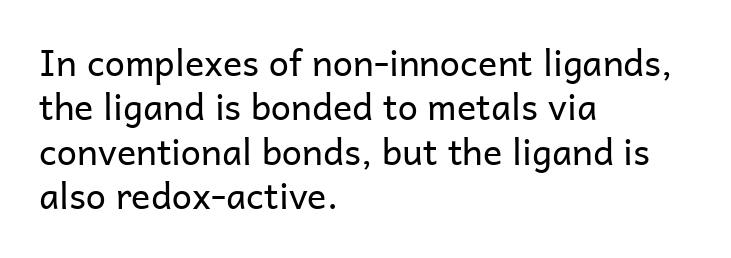
Q: Is the text bold? A: No.
Q: Is the text italic (slanted)? A: No, it is upright.
Q: Is the typeface a serif or a sans-serif typeface? A: Sans-serif.
Q: Is the text underlined? A: No.
Q: How is the paragraph aligned? A: Left-aligned.
Q: Is the spacing between letters normal or unusually wide? A: Normal.
Q: Width (condensed, normal, or wide)? A: Normal.
Q: Stroke contrast? A: Low.
Q: x-height? A: Medium.
Q: Monospaced? A: No.
